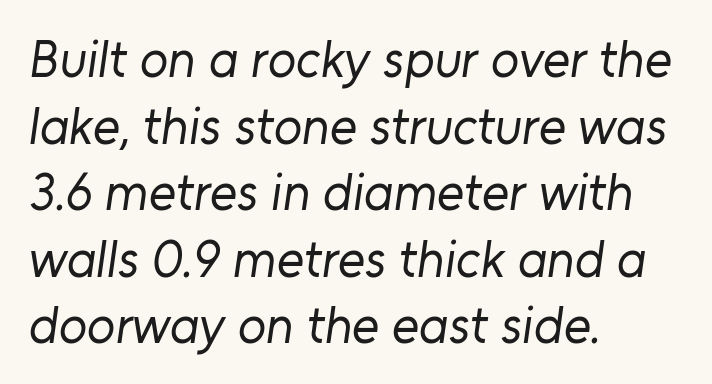
No extra ink here — the face is not bold. The line texture is even and compact thanks to regular tracking. Regarding serifs, this sample does without them. Every row of glyphs begins at an identical x-position on the left. Compared with typical paragraphs, the rows here are spaced about the same. Each row of text sits above clean, open space.
